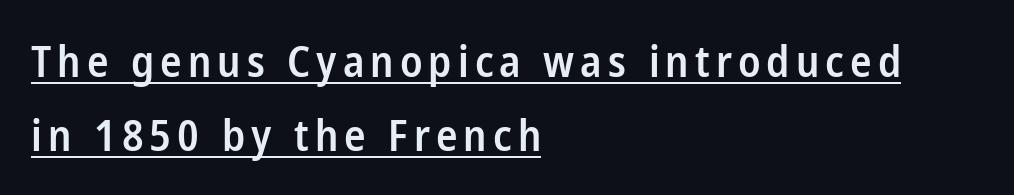
Q: Is the text bold? A: Semi-bold.
Q: Is the text italic (slanted)? A: No, it is upright.
Q: Is the typeface a serif or a sans-serif typeface? A: Sans-serif.
Q: Is the text underlined? A: Yes.
Q: How is the paragraph aligned? A: Left-aligned.
Q: Width (condensed, normal, or wide)? A: Condensed.
Q: Stroke contrast? A: Low.
Q: x-height? A: Medium.
Q: Monospaced? A: No.
